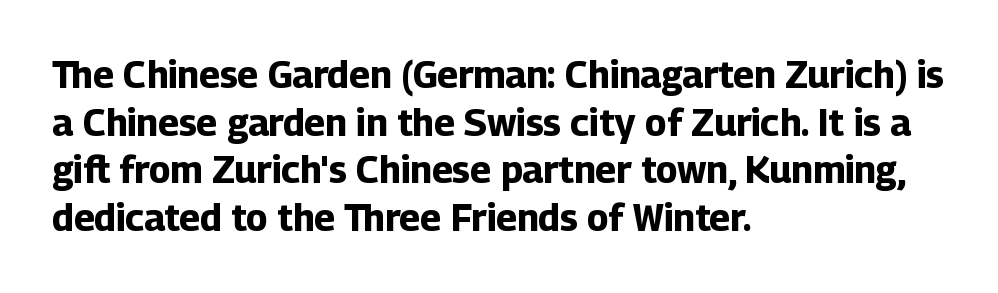
{"serif": "no", "italic": "no", "bold": "yes", "weight": "bold", "width": "normal", "stroke_contrast": "low", "x_height": "medium", "monospaced": "no", "underline": "no", "align": "left", "line_spacing": "normal", "line_spacing_ratio": 1.29, "letter_spacing": "normal", "letter_spacing_em": 0.0, "glyph_px": 37}
